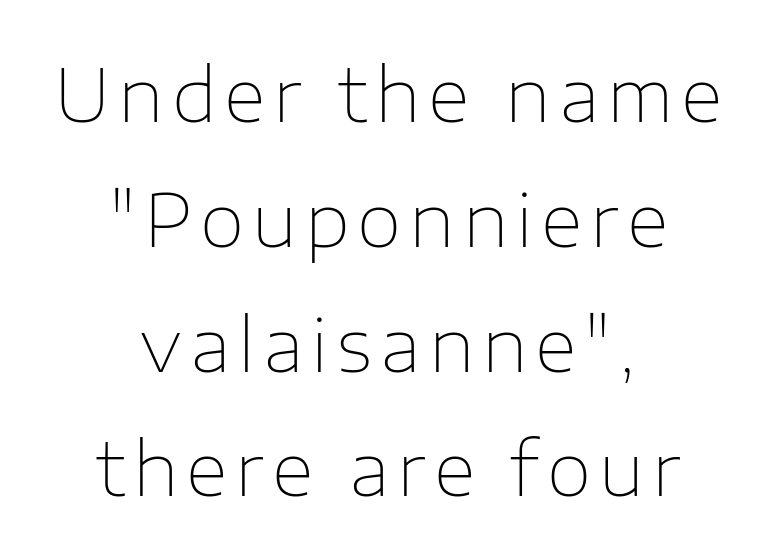
{"serif": "no", "italic": "no", "bold": "no", "weight": "thin", "width": "normal", "stroke_contrast": "low", "x_height": "medium", "monospaced": "no", "underline": "no", "align": "center", "line_spacing_ratio": 1.71, "glyph_px": 73}
